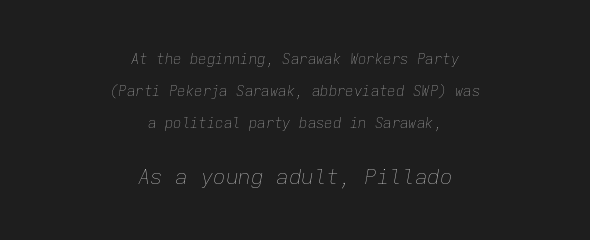
Q: Is the text bold? A: No.
Q: Is the text italic (slanted)? A: Yes, it leans right by about 9 degrees.
Q: Is the text underlined? A: No.
Q: How is the paragraph aligned? A: Centered.
Q: Is the spacing between letters normal or unusually wide? A: Normal.
Q: Is the spacing between lines tight, normal or loose? A: Loose.
Q: Which block of text is set in a larger size, the first (top) or the second (bottom)? A: The second (bottom) one.
